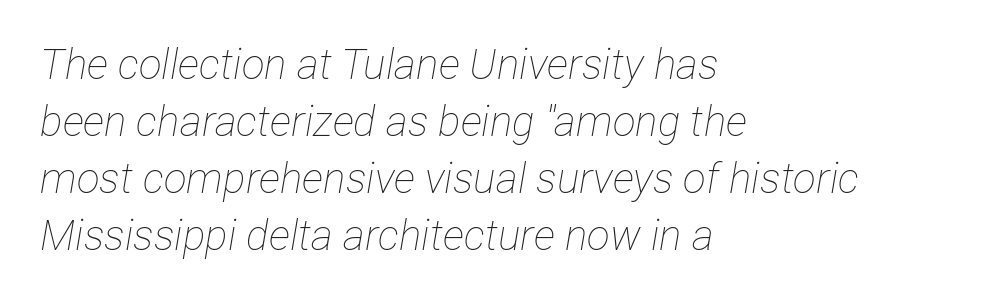
Q: Is the text bold? A: No.
Q: Is the text italic (slanted)? A: Yes, it leans right by about 12 degrees.
Q: Is the text underlined? A: No.
Q: How is the paragraph aligned? A: Left-aligned.
Q: Is the spacing between letters normal or unusually wide? A: Normal.
Q: Is the spacing between lines tight, normal or loose? A: Normal.
Q: Width (condensed, normal, or wide)? A: Condensed.
Q: Stroke contrast? A: Low.
Q: x-height? A: Medium.
Q: Monospaced? A: No.
